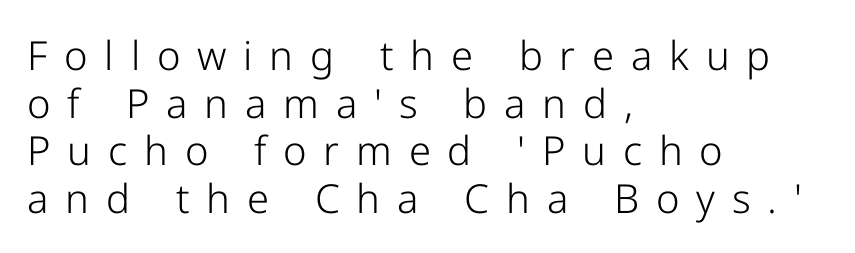
Looks like regular typesetting: each glyph gets only the width it needs. The font sits on the lighter half of the weight spectrum, regular included. Serif or sans? Sans — the stroke terminals are bare. This is the regular roman posture of the typeface. Is the letter spacing exaggerated? Yes — the characters are pushed far apart.
